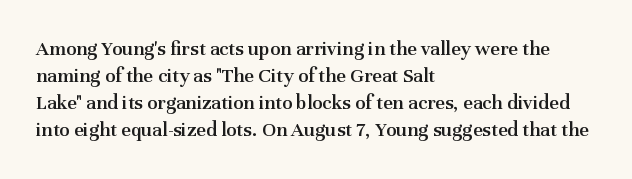
The typography opts for an upright posture over an oblique one. The typesetting leans somewhat heavy: a semibold. Look at the tracking — it's just the regular setting, nothing added. Bare-footed words on every line. Summary of vertical rhythm: regular, with standard interline spacing. The paragraph shown leans on its left margin.
